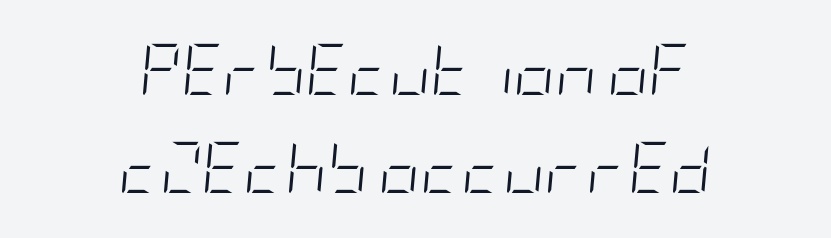
Is the stroke heavy? The answer is a plain regular-or-lighter. These lines keep a tight, regular rhythm from letter to letter. Rows of type keep a wide berth in the vertical direction. Lines of text with bare space underneath. When letters slant like this, we call the style italic.
